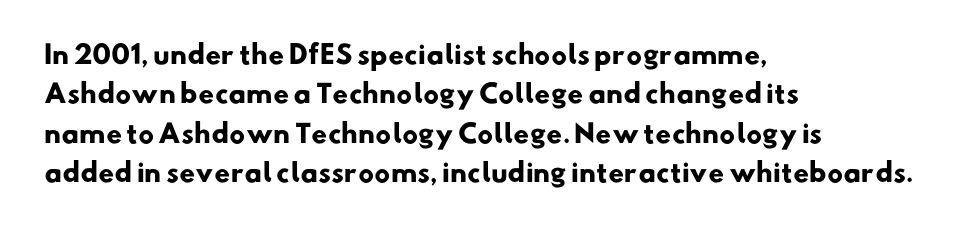
Q: Is the text bold? A: Yes.
Q: Is the text underlined? A: No.
Q: How is the paragraph aligned? A: Left-aligned.
Q: Is the spacing between letters normal or unusually wide? A: Normal.
Q: Is the spacing between lines tight, normal or loose? A: Normal.
